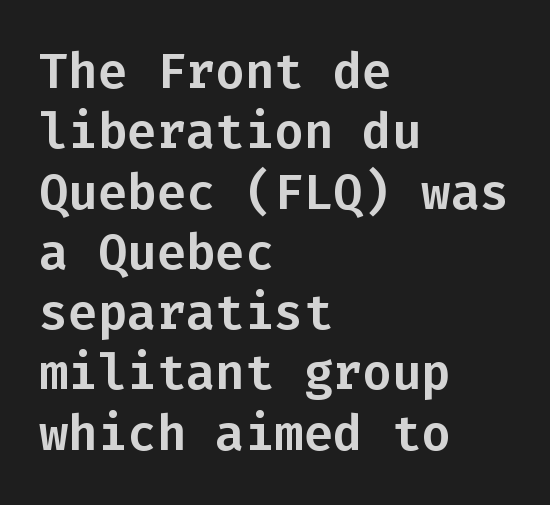
The image shows 49 px sans-serif type, upright, monospaced; set left-aligned, line spacing 1.23x, normal letter spacing, not underlined; low stroke contrast and a medium x-height.
